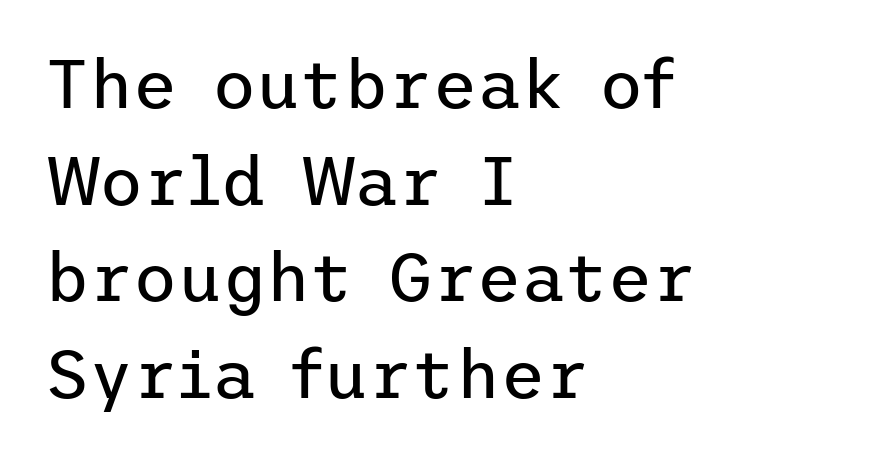
{"serif": "no", "italic": "no", "bold": "no", "weight": "regular", "width": "normal", "stroke_contrast": "low", "x_height": "medium", "underline": "no", "align": "left", "line_spacing": "normal", "line_spacing_ratio": 1.42, "letter_spacing": "normal", "letter_spacing_em": 0.0, "glyph_px": 68}
